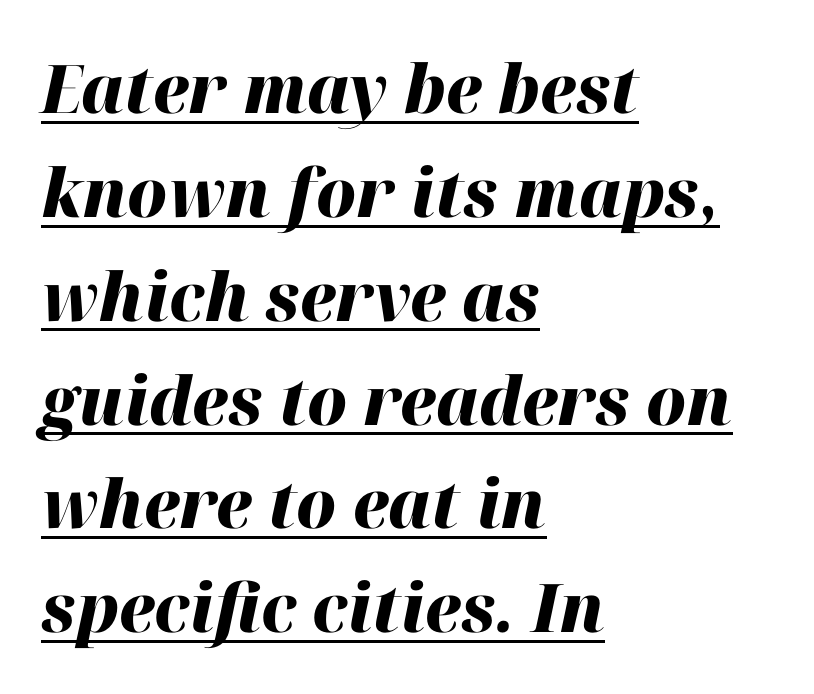
Q: Is the text bold? A: Yes.
Q: Is the text italic (slanted)? A: Yes, it leans right by about 12 degrees.
Q: Is the text underlined? A: Yes.
Q: How is the paragraph aligned? A: Left-aligned.
Q: Is the spacing between letters normal or unusually wide? A: Normal.
Q: Is the spacing between lines tight, normal or loose? A: Normal.
Q: Width (condensed, normal, or wide)? A: Normal.
Q: Stroke contrast? A: High.
Q: x-height? A: Medium.
Q: Monospaced? A: No.
